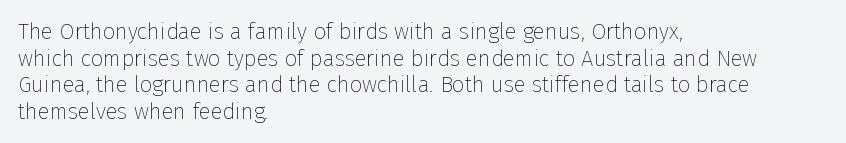
{"italic": "no", "bold": "no", "underline": "no", "align": "left", "line_spacing_ratio": 1.21, "letter_spacing": "normal", "letter_spacing_em": 0.0, "glyph_px": 22}
